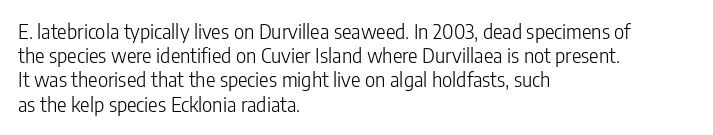
The image shows 20 px text type, upright; set left-aligned, line spacing 1.21x, normal letter spacing, not underlined.
